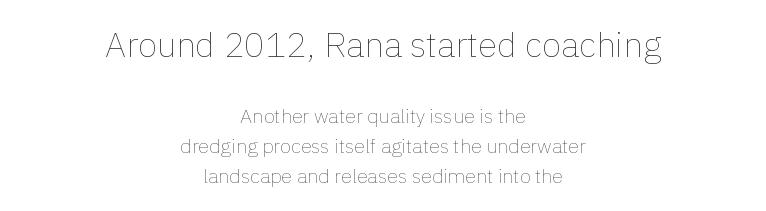
Stems and bowls with no extra thickness — not bold. The rendering shrinks the type as you move from the upper chunk to the lower. The passage is arranged like a title page — every line centered. Here the designer chose a conventional face with non-uniform glyph widths.
